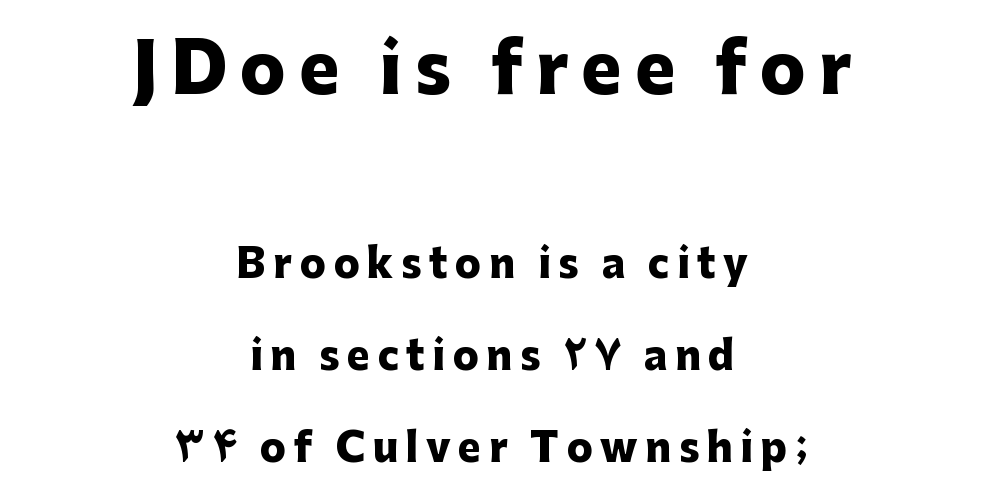
The image shows 68 px heavy sans-serif type, upright; set centered, loose line spacing (2.37x), not underlined; the first (top) block is 1.74x larger; low stroke contrast and a medium x-height.
